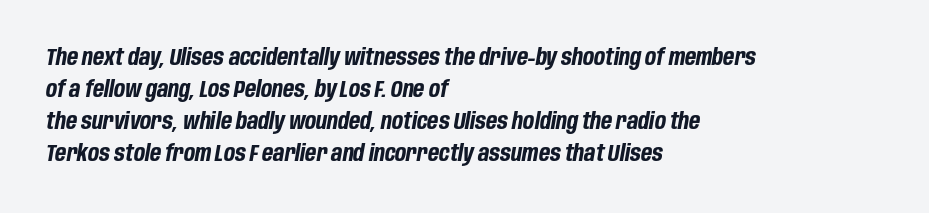
{"italic": "yes", "lean": "right", "slant_degrees": 10, "bold": "yes", "underline": "no", "align": "left", "line_spacing": "normal", "line_spacing_ratio": 1.39, "letter_spacing": "normal", "letter_spacing_em": 0.0, "glyph_px": 23}
